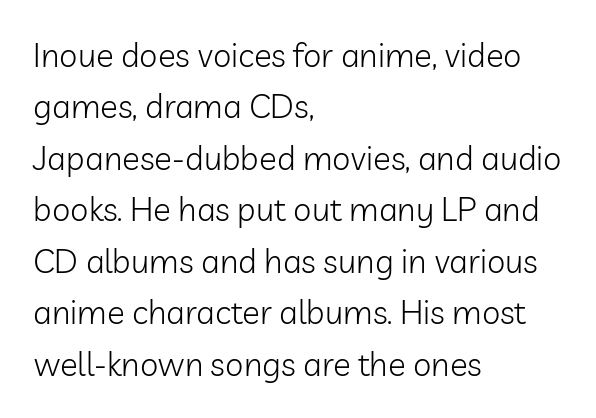
{"serif": "no", "italic": "no", "bold": "no", "weight": "light", "width": "normal", "stroke_contrast": "low", "x_height": "medium", "monospaced": "no", "underline": "no", "align": "left", "line_spacing": "normal", "line_spacing_ratio": 1.56, "letter_spacing": "normal", "letter_spacing_em": 0.0, "glyph_px": 33}
